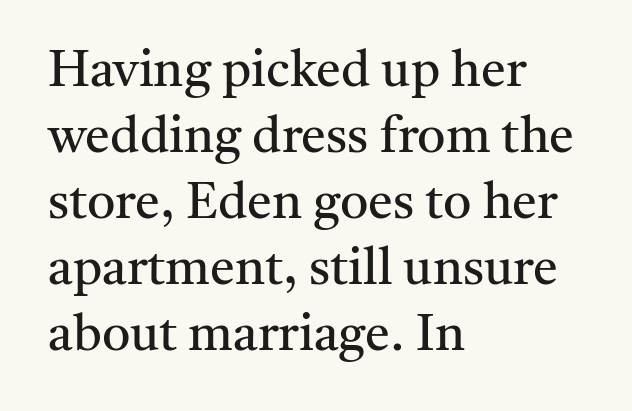
Q: Is the text bold? A: No.
Q: Is the text italic (slanted)? A: No, it is upright.
Q: Is the typeface a serif or a sans-serif typeface? A: Serif.
Q: Is the text underlined? A: No.
Q: How is the paragraph aligned? A: Left-aligned.
Q: Is the spacing between letters normal or unusually wide? A: Normal.
Q: Is the spacing between lines tight, normal or loose? A: Normal.
Q: Width (condensed, normal, or wide)? A: Normal.
Q: Stroke contrast? A: Medium.
Q: x-height? A: Medium.
Q: Monospaced? A: No.
